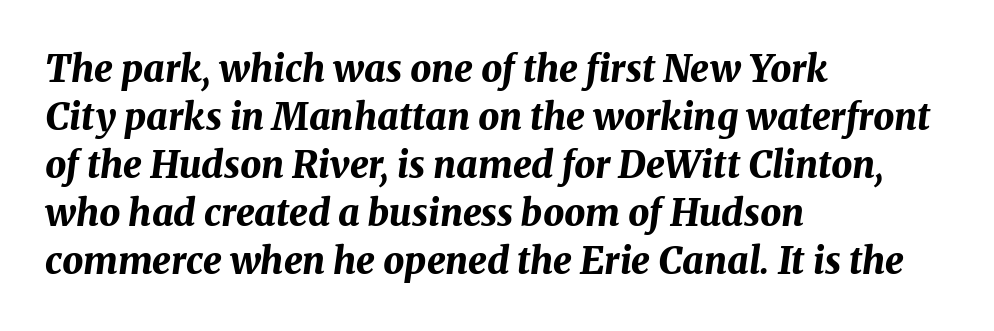
The image shows 37 px bold type, italic (leaning right); set left-aligned, normal line spacing (1.3x), normal letter spacing, not underlined; medium stroke contrast and a medium x-height.
